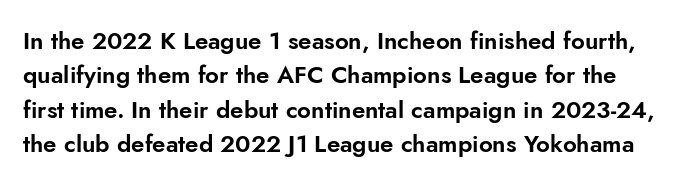
The image shows 24 px text type, upright; set normal line spacing (1.43x), normal letter spacing, not underlined.
